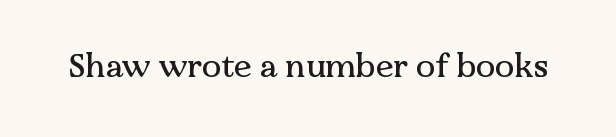
{"serif": "yes", "italic": "no", "width": "normal", "stroke_contrast": "medium", "x_height": "medium", "monospaced": "no", "underline": "no", "letter_spacing": "normal", "letter_spacing_em": 0.0, "glyph_px": 32}
